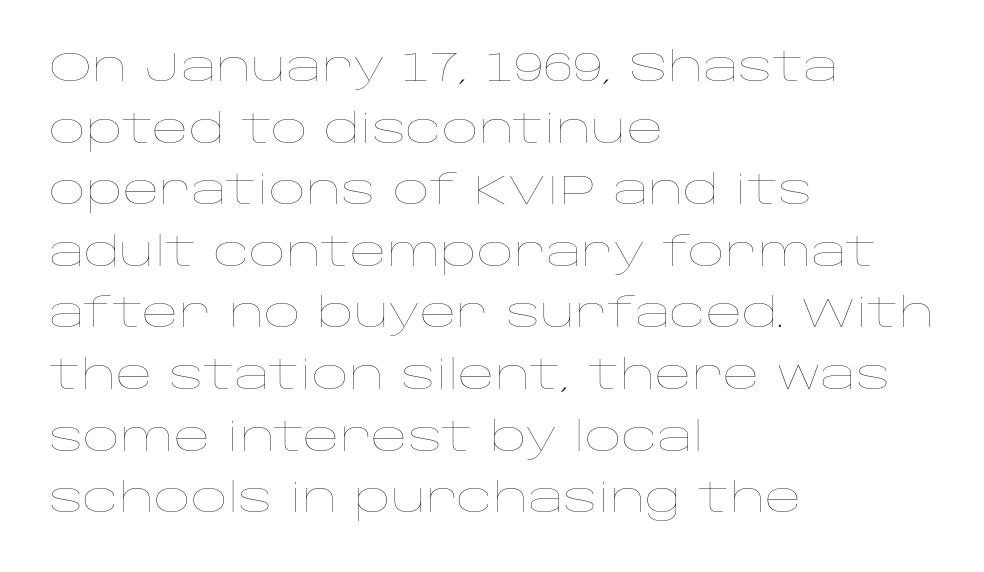
Q: Is the text bold? A: No.
Q: Is the text italic (slanted)? A: No, it is upright.
Q: Is the text underlined? A: No.
Q: How is the paragraph aligned? A: Left-aligned.
Q: Is the spacing between letters normal or unusually wide? A: Normal.
Q: Is the spacing between lines tight, normal or loose? A: Normal.
Q: Width (condensed, normal, or wide)? A: Wide.
Q: Stroke contrast? A: Low.
Q: x-height? A: Large.
Q: Monospaced? A: No.
